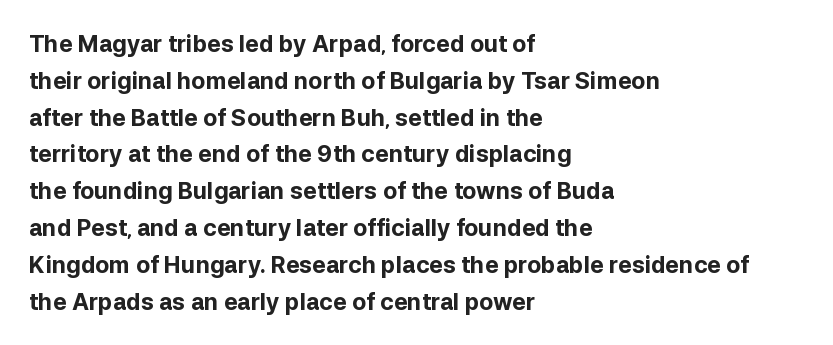
The passage shown stacks its lines at a standard gap. The rag falls on the right side of this text block. Nope, not italic — everything's standing straight. Rule under the text: the space is simply empty. The face used here is rendered with its standard letterfit.
